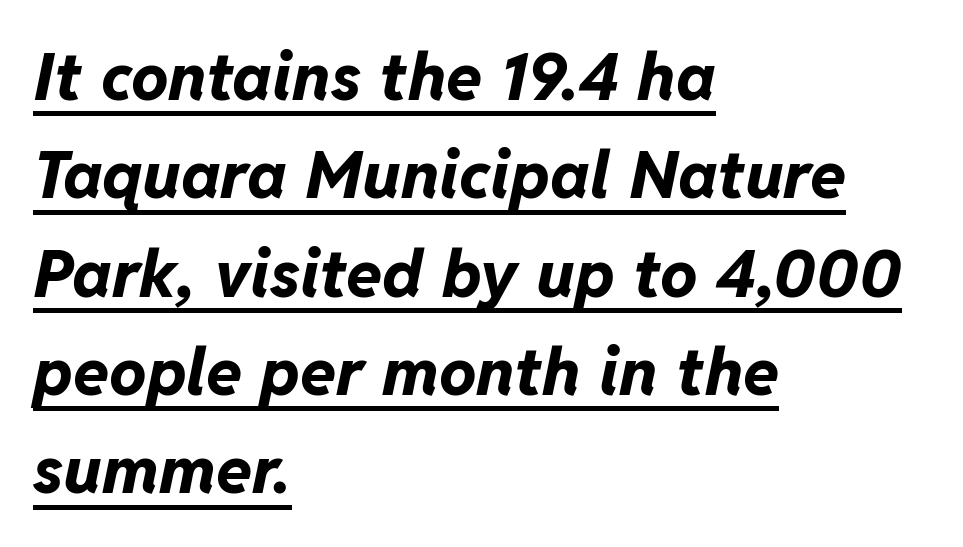
The passage shown is emphatically bold. The space between consecutive lines is moderate. Which margin do the lines hug? The left one — the right edge is uneven. Underlining? Definitely there. If you drew a line through each stem, it would be angled. Caption: standard tracking, unaltered.
